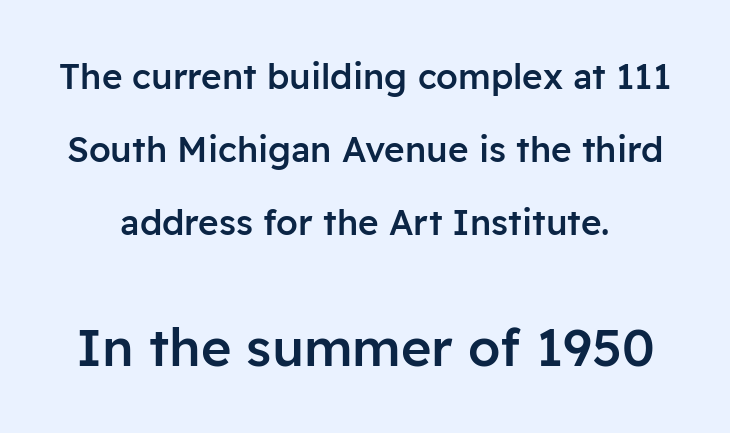
The image shows 52 px semibold sans-serif type, upright; set loose line spacing (2.08x), normal letter spacing, not underlined; the second (bottom) block is 1.49x larger; low stroke contrast and a medium x-height.
